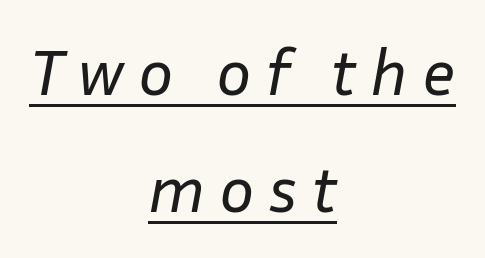
{"italic": "yes", "lean": "right", "slant_degrees": 10, "bold": "no", "weight": "regular", "width": "normal", "stroke_contrast": "low", "x_height": "medium", "monospaced": "no", "underline": "yes", "align": "center", "line_spacing_ratio": 1.78, "letter_spacing": "wide", "letter_spacing_em": 0.21, "glyph_px": 66}
